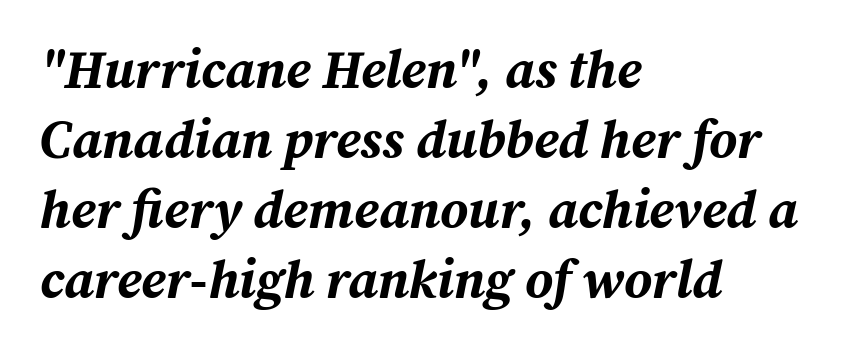
{"italic": "yes", "lean": "right", "slant_degrees": 12, "bold": "yes", "weight": "bold", "width": "normal", "stroke_contrast": "medium", "x_height": "medium", "monospaced": "no", "underline": "no", "align": "left", "line_spacing": "normal", "line_spacing_ratio": 1.32, "letter_spacing": "normal", "letter_spacing_em": 0.0, "glyph_px": 53}
